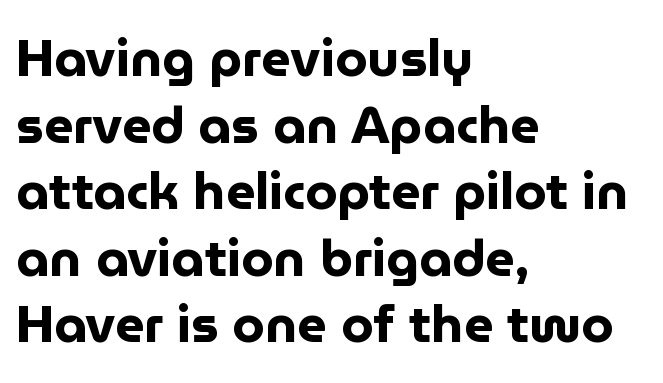
Q: Is the text bold? A: Yes.
Q: Is the text italic (slanted)? A: No, it is upright.
Q: Is the typeface a serif or a sans-serif typeface? A: Sans-serif.
Q: Is the text underlined? A: No.
Q: How is the paragraph aligned? A: Left-aligned.
Q: Is the spacing between letters normal or unusually wide? A: Normal.
Q: Is the spacing between lines tight, normal or loose? A: Normal.
Q: Width (condensed, normal, or wide)? A: Normal.
Q: Stroke contrast? A: Low.
Q: x-height? A: Medium.
Q: Monospaced? A: No.
